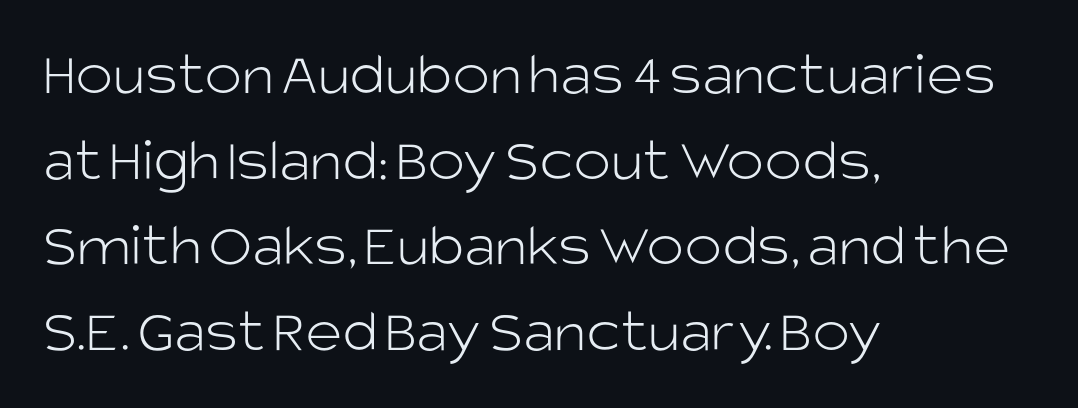
Is this a sans? Yes — the strokes have no serifs. The cut favours lightness, reaching ordinary text weight at its darkest. Tracking here is standard; glyphs follow each other at the usual distance. Notice how the stems are strictly vertical — no italics here. Visually the block forms a straight wall on the left and a jagged coastline on the right. The block of text has a typical density, with ordinary space between rows.
